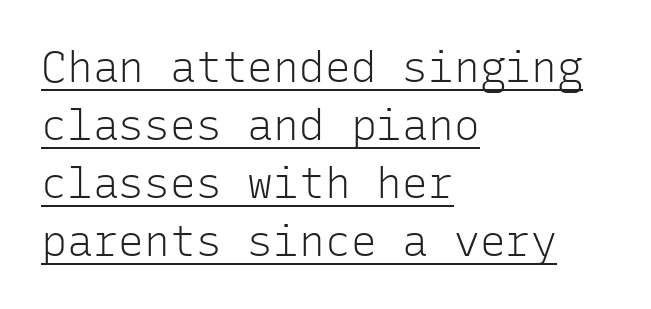
Q: Is the text bold? A: No.
Q: Is the text italic (slanted)? A: No, it is upright.
Q: Is the typeface a serif or a sans-serif typeface? A: Sans-serif.
Q: Is the text underlined? A: Yes.
Q: How is the paragraph aligned? A: Left-aligned.
Q: Is the spacing between letters normal or unusually wide? A: Normal.
Q: Is the spacing between lines tight, normal or loose? A: Normal.
Q: Width (condensed, normal, or wide)? A: Normal.
Q: Stroke contrast? A: Low.
Q: x-height? A: Medium.
Q: Monospaced? A: Yes.
